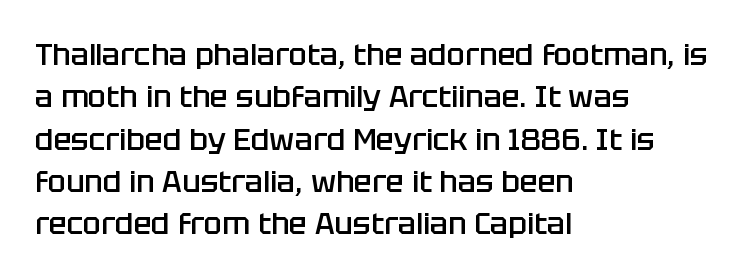
Q: Is the text bold? A: Semi-bold.
Q: Is the text italic (slanted)? A: No, it is upright.
Q: Is the typeface a serif or a sans-serif typeface? A: Sans-serif.
Q: Is the text underlined? A: No.
Q: How is the paragraph aligned? A: Left-aligned.
Q: Is the spacing between letters normal or unusually wide? A: Normal.
Q: Is the spacing between lines tight, normal or loose? A: Normal.
Q: Width (condensed, normal, or wide)? A: Normal.
Q: Stroke contrast? A: Low.
Q: x-height? A: Large.
Q: Monospaced? A: No.
